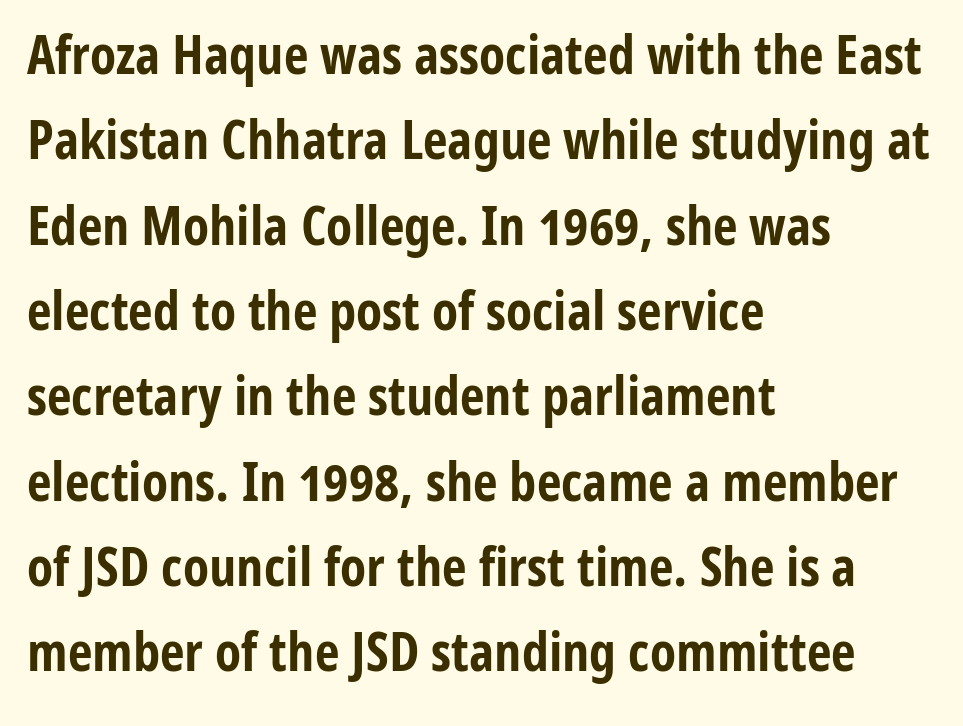
The characters display no serif detailing; their extremities are plain. Nobody touched the tracking dial on this one. The letters advance in unequal steps, a hallmark of proportional type. Alignment: flush left. This sample uses an upright cut, with every glyph sitting square on the baseline. Summary of vertical rhythm: regular, with standard interline spacing.
